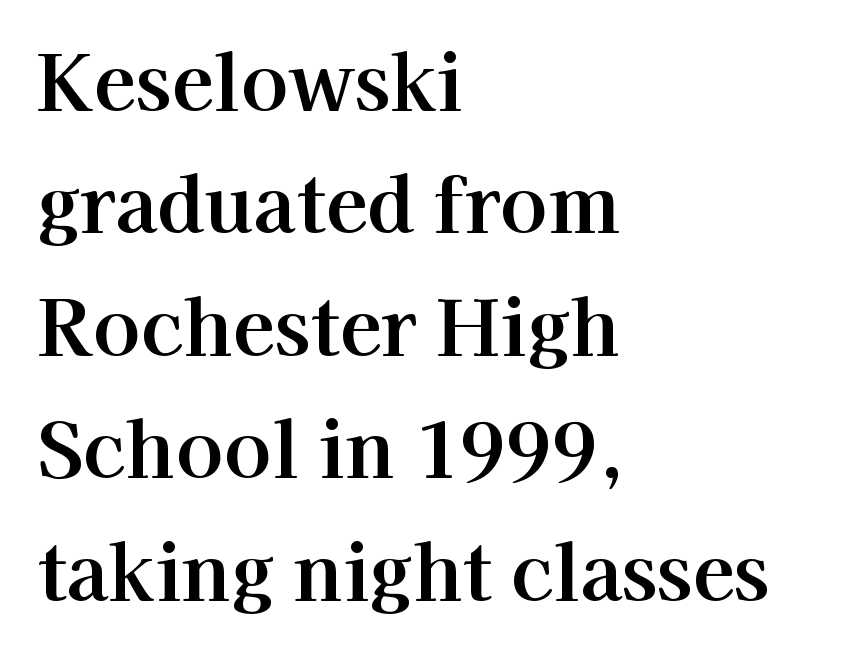
Think of a printed novel: that variable character pitch is what you see here. The space beneath each line is pristine and unruled. I'd call this a serif setting — the letters wear small feet. Look at the tracking — it's just the regular setting, nothing added. Designer's note — italics off, roman on. Caption: multi-line text, flush left, ragged right.
